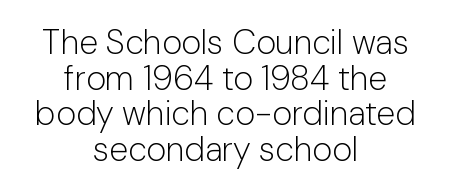
The image shows 34 px light sans-serif type, upright; set centered, tight line spacing (1.05x), normal letter spacing, not underlined; low stroke contrast and a medium x-height.
